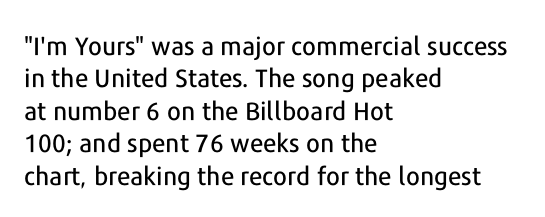
{"italic": "no", "underline": "no", "align": "left", "line_spacing": "normal", "line_spacing_ratio": 1.3, "letter_spacing": "normal", "letter_spacing_em": 0.0, "glyph_px": 25}
